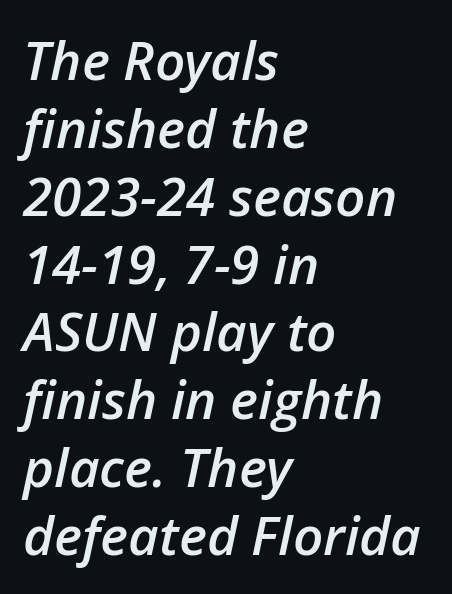
Here the designer chose a conventional face with non-uniform glyph widths. A fair bit of extra ink — the face is semibold, not bold. The lines in this sample share a left origin and differ only in where they stop. Vertical spacing — default. The zone under the glyphs is completely vacant. In terms of letterspacing, this is plain default setting.
